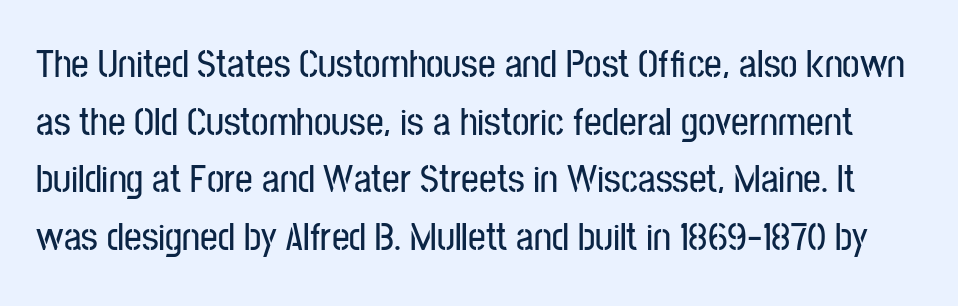
The image shows 39 px condensed sans-serif type, upright; set normal line spacing (1.48x), normal letter spacing, not underlined; low stroke contrast and a medium x-height.
